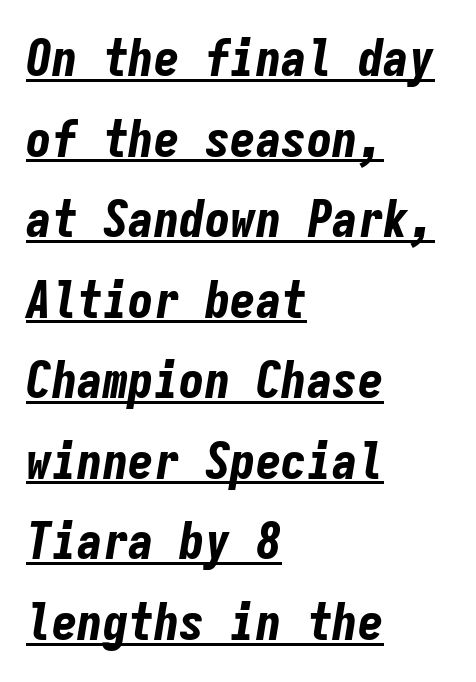
The image shows 51 px bold, condensed type, italic (leaning right), monospaced; set left-aligned, normal line spacing (1.58x), normal letter spacing, underlined; low stroke contrast and a medium x-height.
